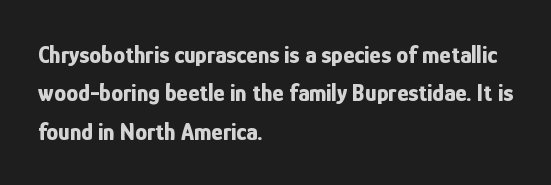
The image shows 24 px bold type, upright; set left-aligned, normal line spacing (1.6x), normal letter spacing, not underlined.
